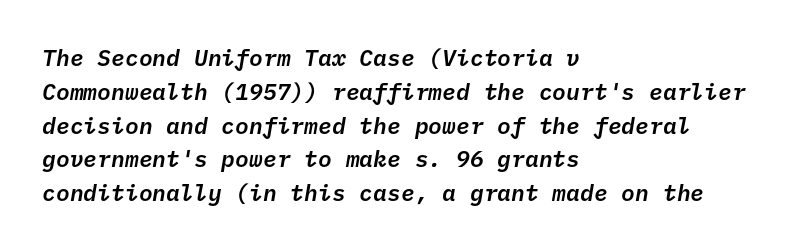
Q: Is the text italic (slanted)? A: Yes, it leans right by about 10 degrees.
Q: Is the text underlined? A: No.
Q: How is the paragraph aligned? A: Left-aligned.
Q: Is the spacing between letters normal or unusually wide? A: Normal.
Q: Is the spacing between lines tight, normal or loose? A: Normal.
